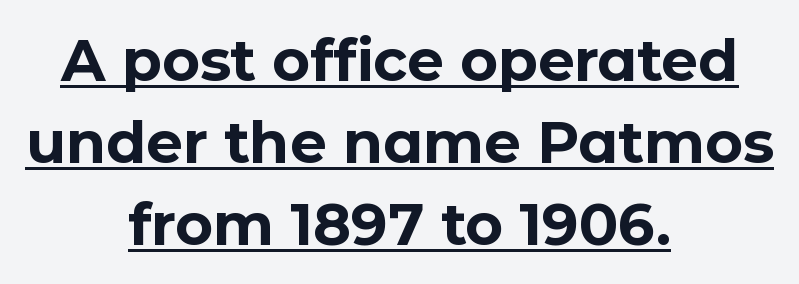
The image shows 58 px bold sans-serif type, upright; set centered, normal line spacing (1.41x), normal letter spacing, underlined; low stroke contrast and a medium x-height.
